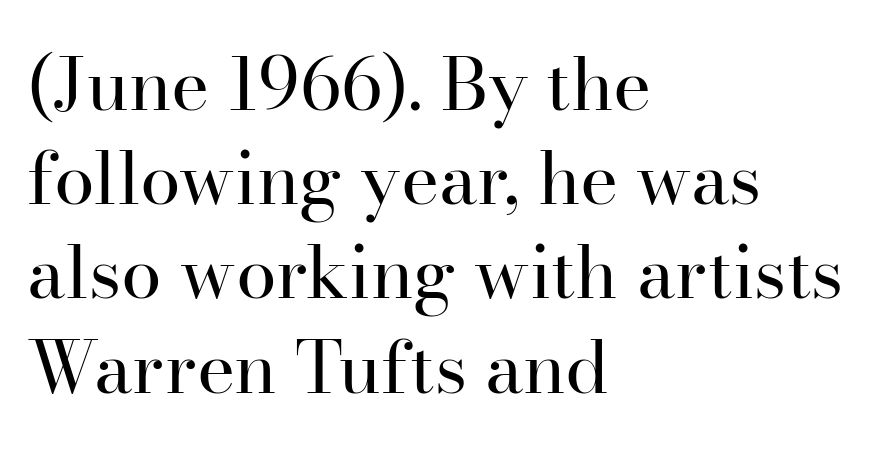
{"serif": "yes", "italic": "no", "bold": "no", "weight": "regular", "width": "normal", "stroke_contrast": "high", "x_height": "small", "monospaced": "no", "underline": "no", "align": "left", "line_spacing": "normal", "line_spacing_ratio": 1.29, "letter_spacing": "normal", "letter_spacing_em": 0.0, "glyph_px": 73}
